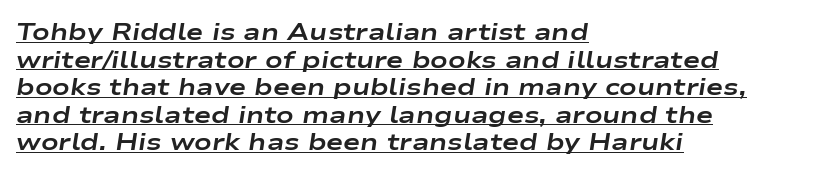
{"italic": "yes", "lean": "right", "slant_degrees": 9, "bold": "yes", "underline": "yes", "align": "left", "line_spacing_ratio": 1.2, "letter_spacing": "normal", "letter_spacing_em": 0.0, "glyph_px": 23}
